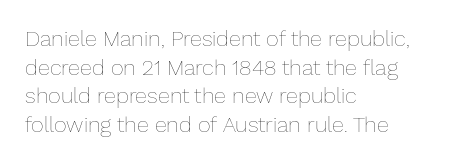
The image shows 22 px text type, upright; set left-aligned, normal line spacing (1.3x), normal letter spacing, not underlined.
